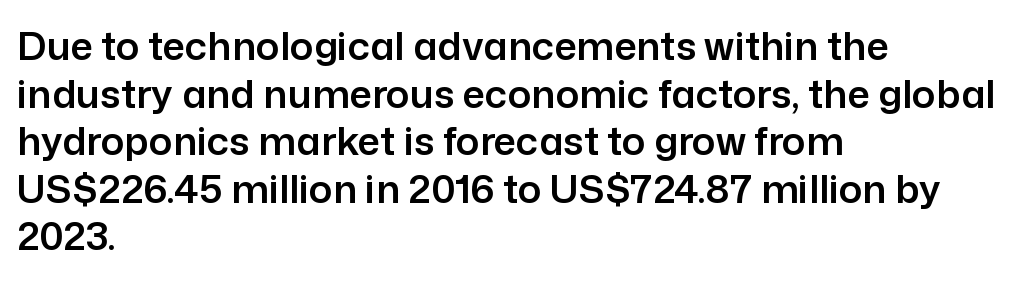
Words appear dense and cohesive because spacing is normal. Rule under the text: the space is simply empty. A typesetter would label this face a sans. Characters remain perfectly vertical along every line. The letters advance in unequal steps, a hallmark of proportional type. The lines are quadded left.
